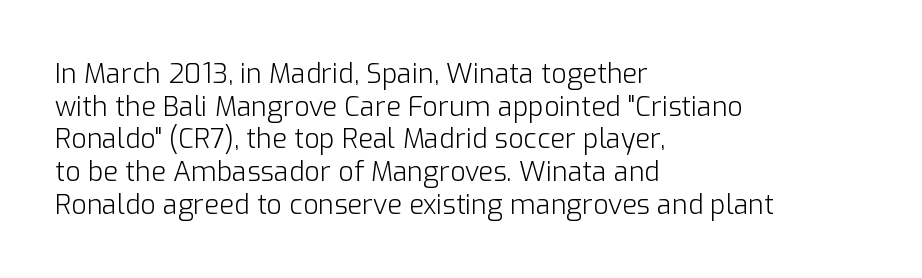
What stands out about the letter spacing? Nothing — it is the standard amount. This is not heavy type; no bold has been used. Just letters on the line, the space beneath them empty. Notice how the stems are strictly vertical — no italics here. This rendering uses left alignment, leaving the right contour irregular.
